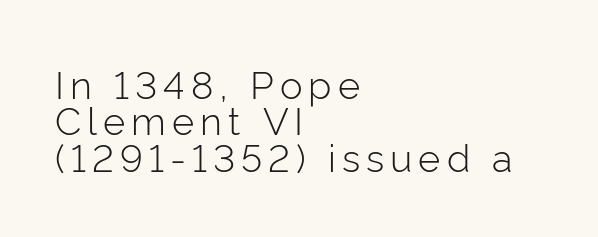
The image shows 38 px light sans-serif type, upright; set left-aligned, tight line spacing (0.96x), not underlined; low stroke contrast and a medium x-height.
